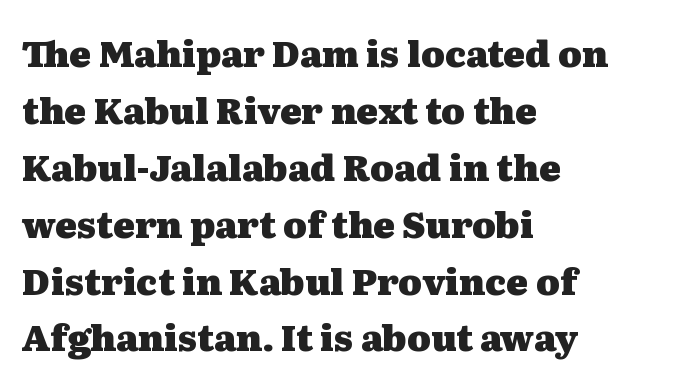
{"serif": "yes", "italic": "no", "bold": "yes", "weight": "heavy", "width": "wide", "stroke_contrast": "medium", "x_height": "medium", "monospaced": "no", "underline": "no", "align": "left", "line_spacing": "normal", "line_spacing_ratio": 1.58, "letter_spacing": "normal", "letter_spacing_em": 0.0, "glyph_px": 36}
